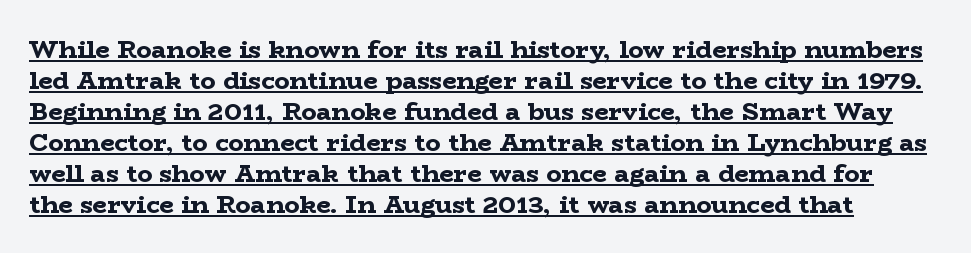
The image shows 25 px bold type, upright; set line spacing 1.24x, normal letter spacing, underlined.
